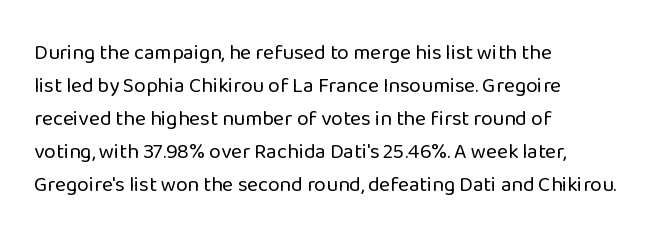
{"italic": "no", "bold": "no", "underline": "no", "align": "left", "line_spacing": "normal", "line_spacing_ratio": 1.57, "letter_spacing": "normal", "letter_spacing_em": 0.0, "glyph_px": 21}
